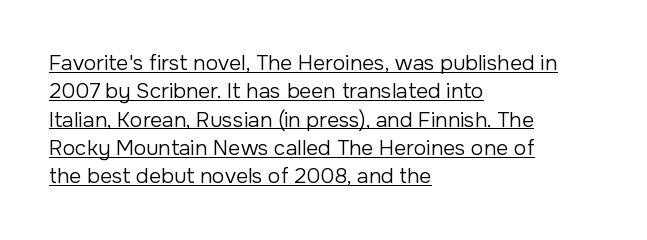
{"italic": "no", "bold": "no", "underline": "yes", "align": "left", "line_spacing": "normal", "line_spacing_ratio": 1.35, "letter_spacing": "normal", "letter_spacing_em": 0.0, "glyph_px": 21}
